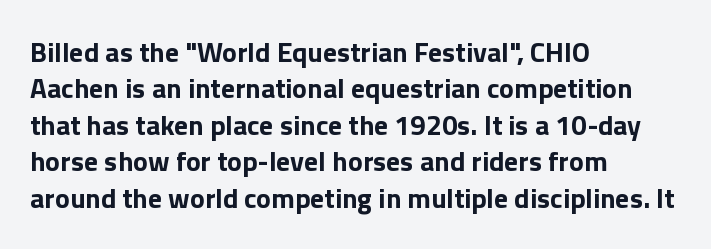
Has an underline been added? It has not. There is no visible air inserted between adjacent glyphs. The ragged edge is on the right, which tells us the setting is flush left. Look at the stroke-to-counter ratio: heavy, a bold. A sans-serif font was chosen for this passage.
